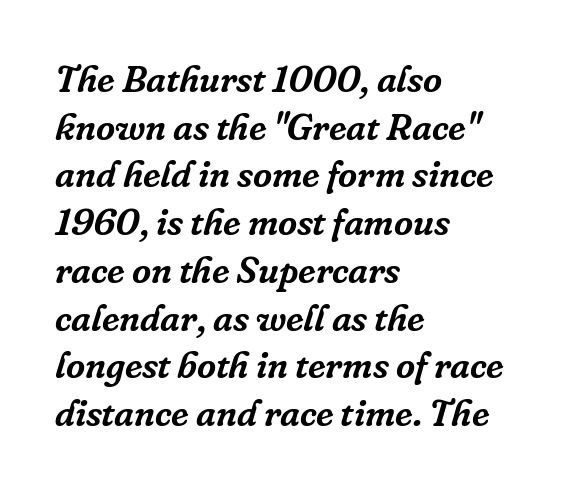
{"serif": "yes", "italic": "yes", "lean": "right", "slant_degrees": 16, "width": "normal", "stroke_contrast": "low", "x_height": "medium", "monospaced": "no", "underline": "no", "align": "left", "line_spacing": "normal", "line_spacing_ratio": 1.29, "letter_spacing": "normal", "letter_spacing_em": 0.0, "glyph_px": 37}
